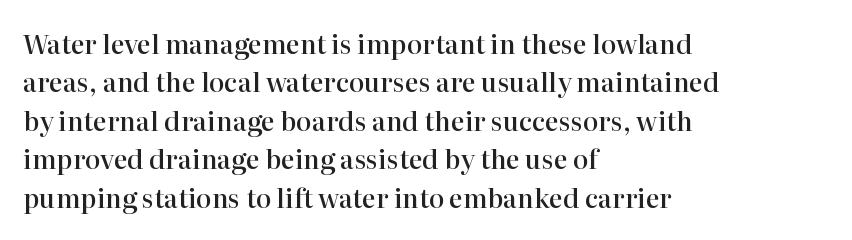
The image shows 26 px text type, upright; set left-aligned, normal line spacing (1.48x), normal letter spacing, not underlined.
